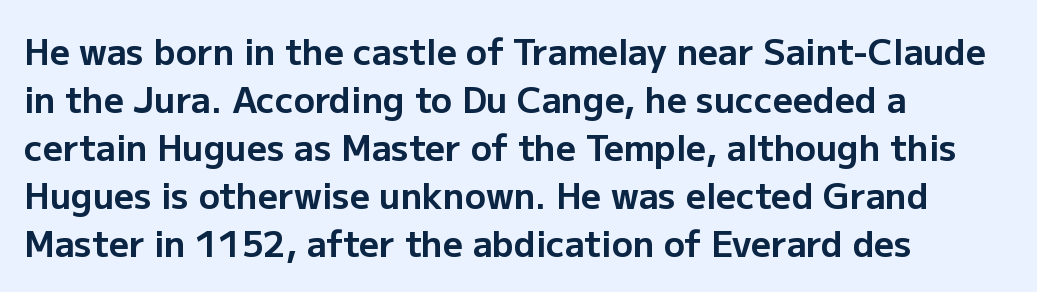
Q: Is the text bold? A: Yes.
Q: Is the text italic (slanted)? A: No, it is upright.
Q: Is the typeface a serif or a sans-serif typeface? A: Sans-serif.
Q: Is the text underlined? A: No.
Q: How is the paragraph aligned? A: Left-aligned.
Q: Is the spacing between letters normal or unusually wide? A: Normal.
Q: Is the spacing between lines tight, normal or loose? A: Normal.
Q: Width (condensed, normal, or wide)? A: Normal.
Q: Stroke contrast? A: Low.
Q: x-height? A: Medium.
Q: Monospaced? A: No.
